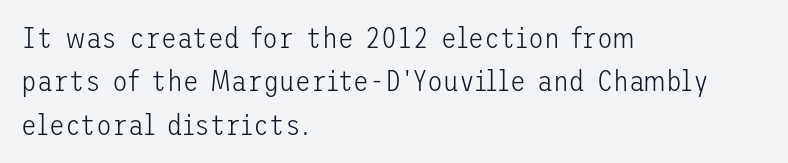
{"serif": "no", "italic": "no", "bold": "no", "weight": "light", "width": "normal", "stroke_contrast": "low", "x_height": "medium", "underline": "no", "align": "left", "line_spacing": "normal", "line_spacing_ratio": 1.5, "letter_spacing": "normal", "letter_spacing_em": 0.0, "glyph_px": 29}
